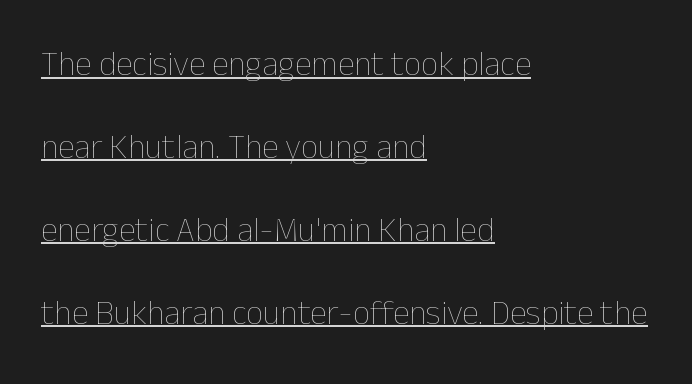
Beneath each row of characters lies a ruled line. The lines are spread far apart with generous leading. You could not count columns in this text — the font is proportionally spaced. Weight class: somewhere from thin through regular. Each line starts at the same left margin while the right side varies.
